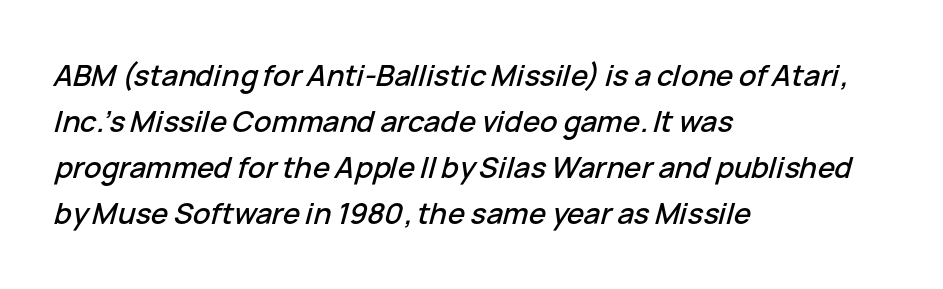
Horizontal bands of white between lines are of average thickness. Spacing between characters is what you'd get straight out of the box. Decoration check: the copy has no underline. Here the designer chose a conventional face with non-uniform glyph widths. The rag falls on the right side of this text block. Rendered with sloped, italic letterforms.
